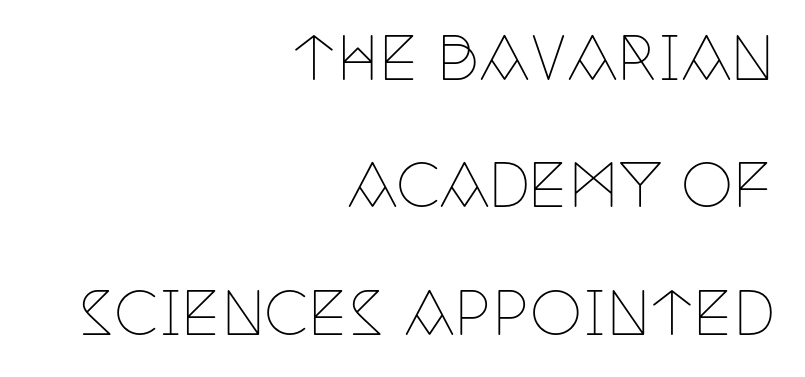
Q: Is the text bold? A: No.
Q: Is the text italic (slanted)? A: No, it is upright.
Q: Is the typeface a serif or a sans-serif typeface? A: Serif.
Q: Is the text underlined? A: No.
Q: How is the paragraph aligned? A: Right-aligned.
Q: Is the spacing between letters normal or unusually wide? A: Normal.
Q: Is the spacing between lines tight, normal or loose? A: Loose.
Q: Width (condensed, normal, or wide)? A: Condensed.
Q: Stroke contrast? A: Low.
Q: x-height? A: Large.
Q: Monospaced? A: No.
